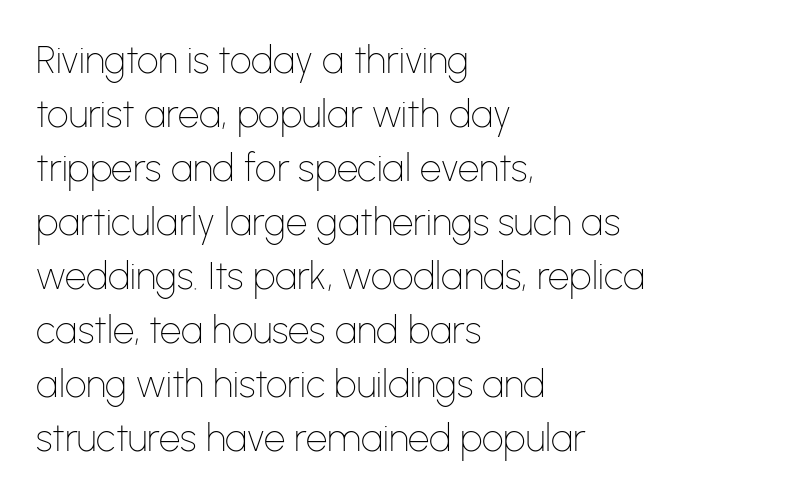
The tracking reads as untouched default to a designer's eye. The glyphs are unaccompanied by any horizontal stroke below them. Spacing verdict: proportional, widths tailored to each character. If you drew a line through each stem, it would be perfectly vertical. Is this a sans? Yes — the strokes have no serifs. These glyphs show unthickened strokes, regular width or finer.
